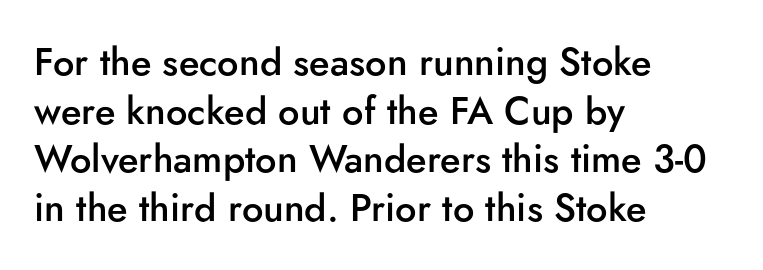
The lines sit at an ordinary, default distance from one another. Nothing unusual about the tracking: characters are spaced as the font intends. The lines in this sample share a left origin and differ only in where they stop. Rule under the text: the space is simply empty.
